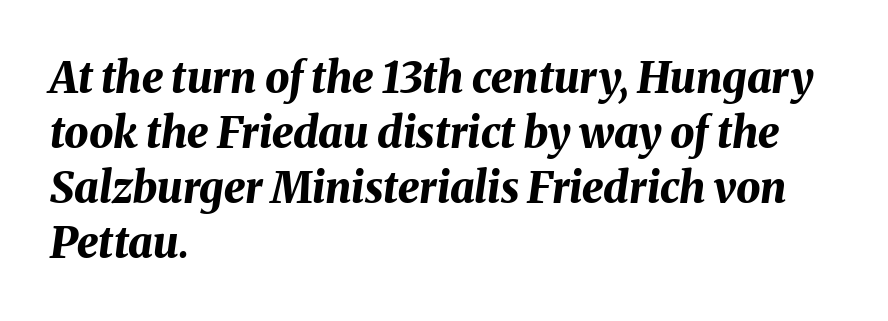
{"italic": "yes", "lean": "right", "slant_degrees": 8, "bold": "yes", "weight": "bold", "width": "normal", "stroke_contrast": "medium", "x_height": "medium", "monospaced": "no", "underline": "no", "align": "left", "line_spacing": "normal", "line_spacing_ratio": 1.28, "letter_spacing": "normal", "letter_spacing_em": 0.0, "glyph_px": 43}
